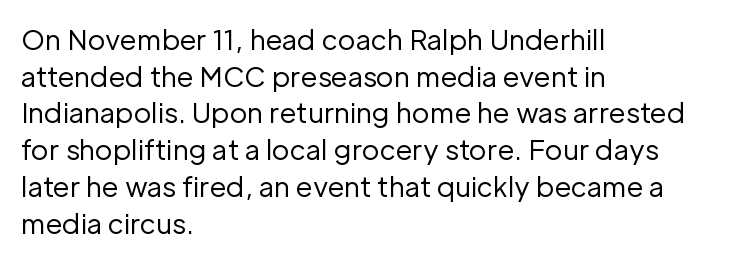
The image shows 27 px text type, upright; set left-aligned, normal line spacing (1.36x), normal letter spacing, not underlined.
